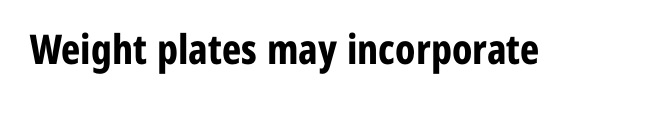
{"serif": "no", "italic": "no", "bold": "yes", "weight": "bold", "width": "condensed", "stroke_contrast": "low", "x_height": "medium", "monospaced": "no", "underline": "no", "letter_spacing": "normal", "letter_spacing_em": 0.0, "glyph_px": 41}
